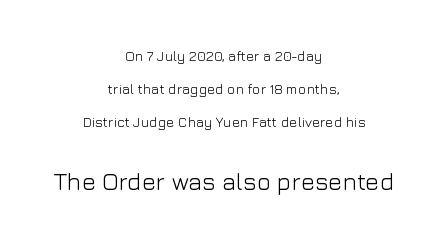
{"italic": "no", "bold": "no", "underline": "no", "align": "center", "line_spacing": "loose", "line_spacing_ratio": 2.37, "letter_spacing": "normal", "letter_spacing_em": 0.0, "larger_block": "second", "size_ratio": 1.71, "glyph_px": 24}
